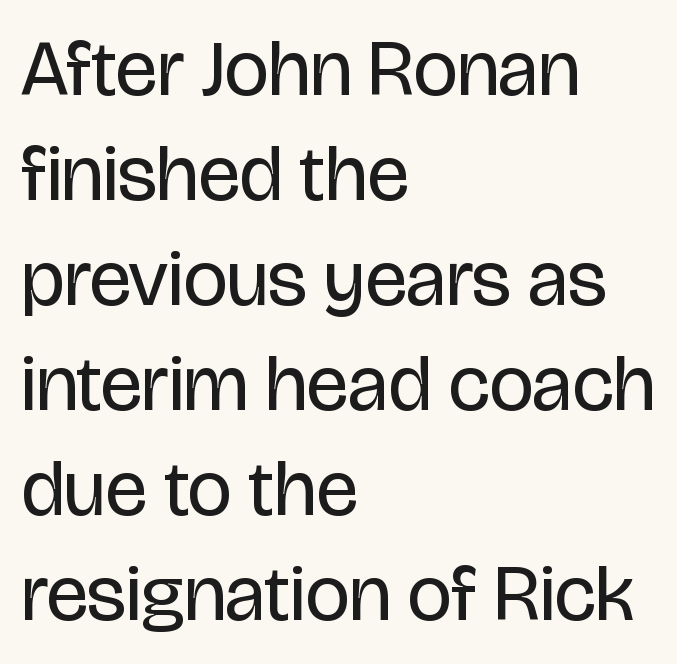
{"serif": "no", "italic": "no", "bold": "no", "weight": "regular", "width": "condensed", "stroke_contrast": "low", "x_height": "large", "monospaced": "no", "underline": "no", "align": "left", "line_spacing": "normal", "line_spacing_ratio": 1.33, "letter_spacing": "normal", "letter_spacing_em": 0.0, "glyph_px": 79}
